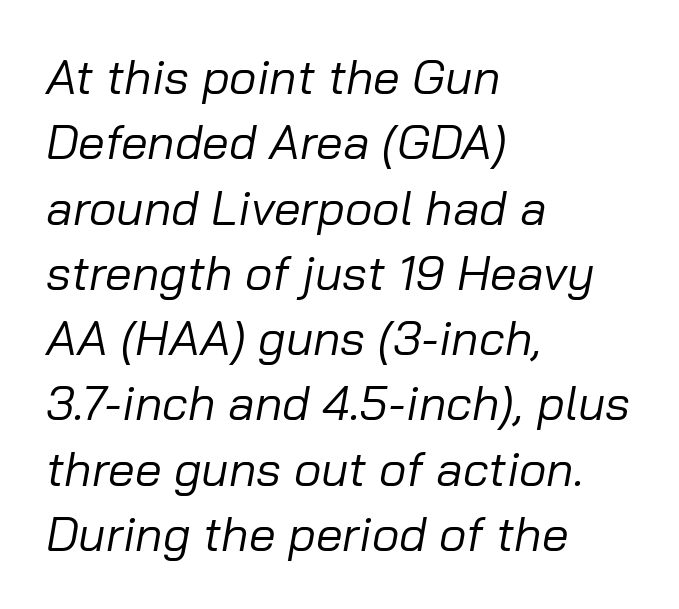
The characters are drawn with everyday or finer stroke widths. Vertically, the passage feels balanced, rows spaced as you'd expect. Character widths vary here, with narrow letters taking less room than wide ones. The tracking reads as untouched default to a designer's eye. Descenders are the only things crossing below the line.
